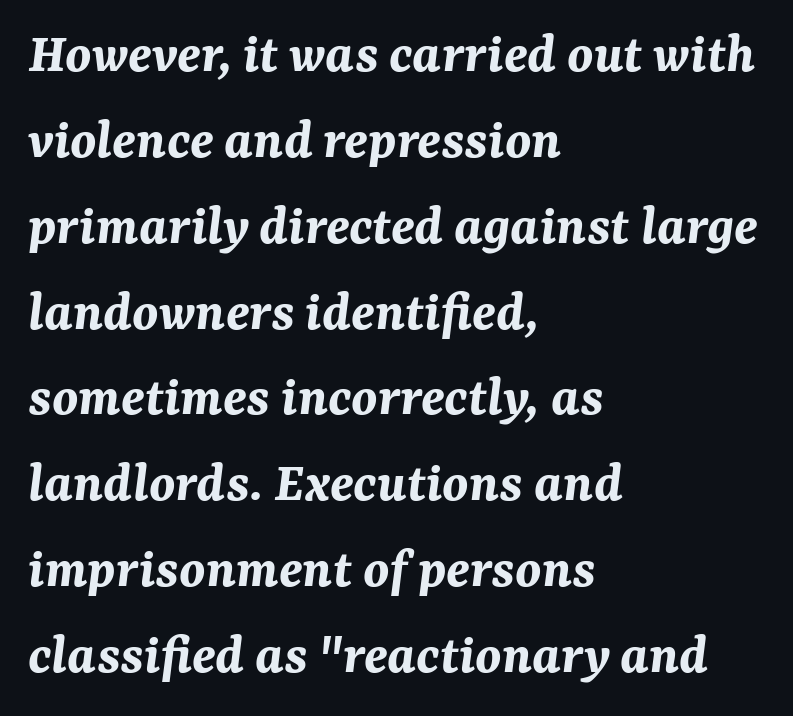
The string is rendered with underlining switched off. Looks like regular typesetting: each glyph gets only the width it needs. If you drew a line through each stem, it would be angled. Weight check: bold — yes, fully. Nothing unusual about the tracking: characters are spaced as the font intends.
